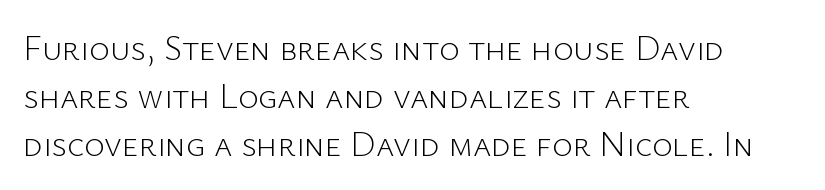
The image shows 35 px light sans-serif type, upright; set left-aligned, normal line spacing (1.37x), normal letter spacing, not underlined; low stroke contrast and a medium x-height.
